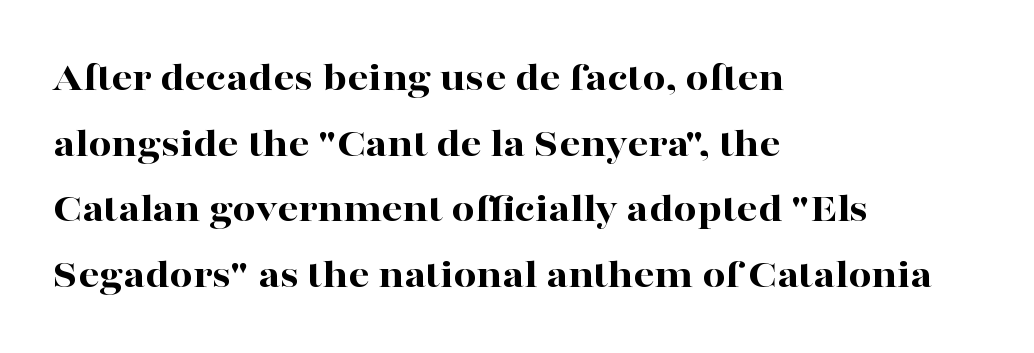
{"serif": "yes", "italic": "no", "bold": "yes", "weight": "bold", "width": "wide", "stroke_contrast": "high", "x_height": "medium", "monospaced": "no", "underline": "no", "align": "left", "line_spacing": "normal", "line_spacing_ratio": 1.6, "letter_spacing": "normal", "letter_spacing_em": 0.0, "glyph_px": 41}
